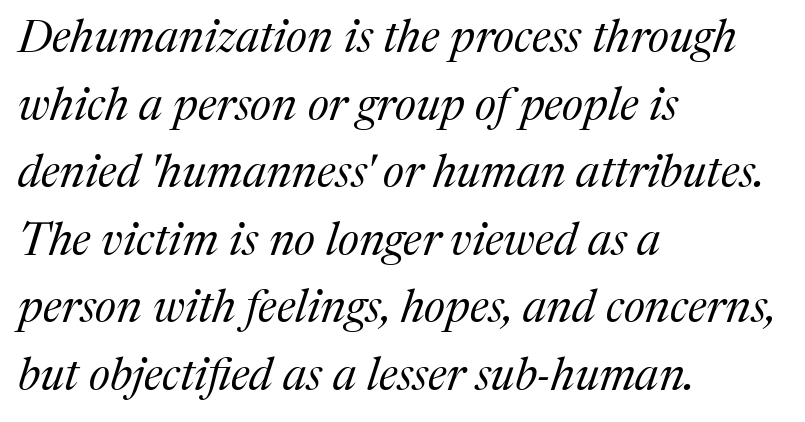
Q: Is the text bold? A: No.
Q: Is the text italic (slanted)? A: Yes, it leans right by about 17 degrees.
Q: Is the typeface a serif or a sans-serif typeface? A: Serif.
Q: Is the text underlined? A: No.
Q: How is the paragraph aligned? A: Left-aligned.
Q: Is the spacing between letters normal or unusually wide? A: Normal.
Q: Is the spacing between lines tight, normal or loose? A: Normal.
Q: Width (condensed, normal, or wide)? A: Normal.
Q: Stroke contrast? A: Medium.
Q: x-height? A: Medium.
Q: Monospaced? A: No.
